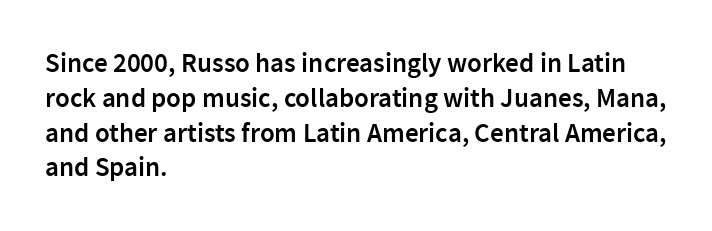
A bare baseline throughout the passage. A typesetter would mark this as roman, not italic. Leading: standard. Here the glyphs are tracked normally, forming tight word shapes.
